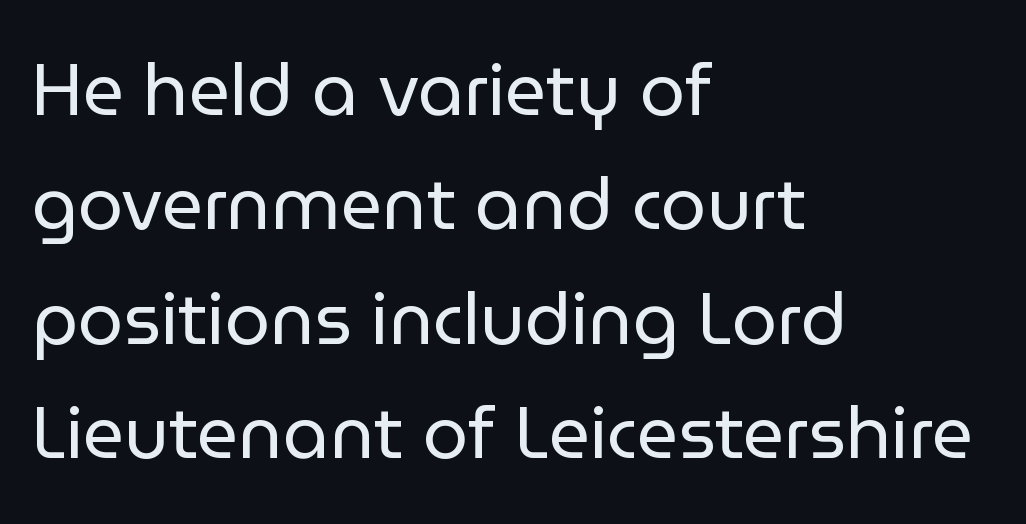
The image shows 72 px regular-weight sans-serif type, upright; set left-aligned, normal line spacing (1.59x), normal letter spacing, not underlined; low stroke contrast and a medium x-height.
